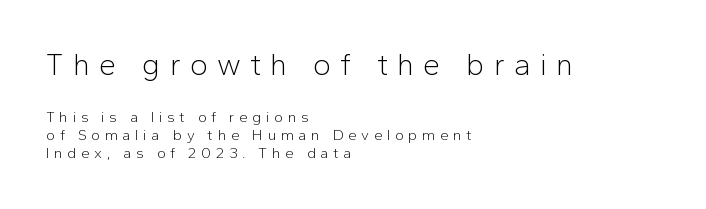
This sample uses expanded letter spacing, leaving extra air between glyphs. The rendering shows plain stroke endings on the letterforms — a sans-serif design. Words float on clear page, feet unadorned. In terms of posture, this sample is upright. Casual observation: everything's shoved over to the left.
